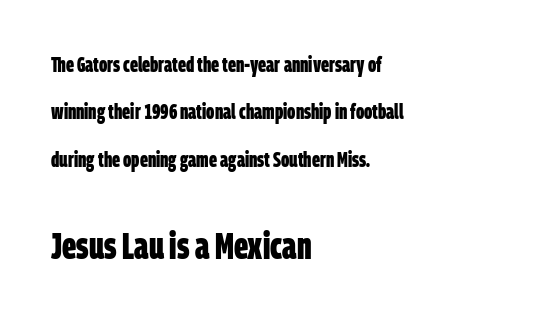
The image shows 37 px bold, condensed sans-serif type; set left-aligned, loose line spacing (2.26x), normal letter spacing, not underlined; the second (bottom) block is 1.76x larger; low stroke contrast and a large x-height.
